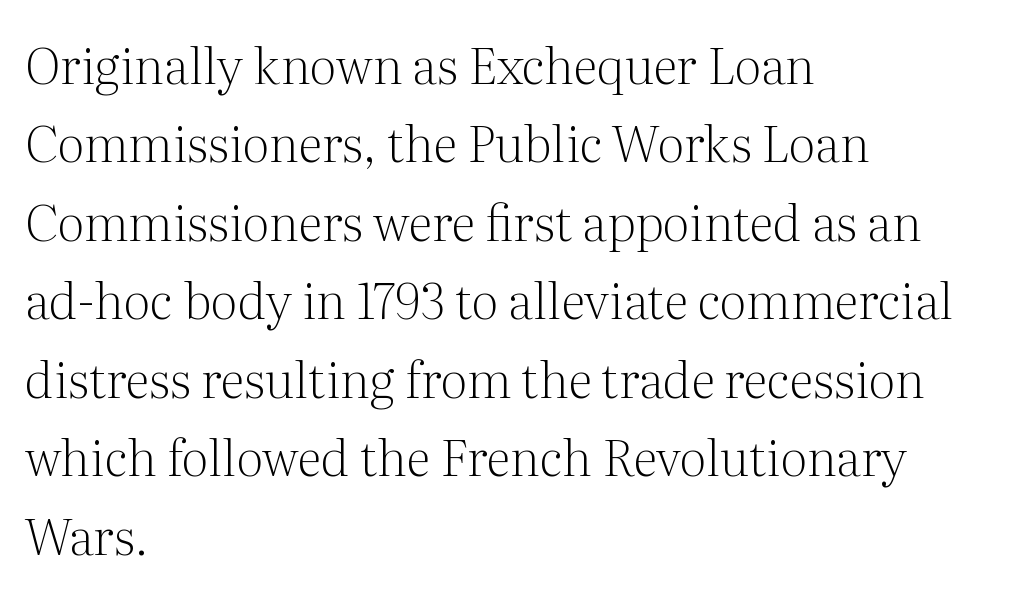
Q: Is the text bold? A: No.
Q: Is the text italic (slanted)? A: No, it is upright.
Q: Is the typeface a serif or a sans-serif typeface? A: Serif.
Q: Is the text underlined? A: No.
Q: How is the paragraph aligned? A: Left-aligned.
Q: Is the spacing between letters normal or unusually wide? A: Normal.
Q: Is the spacing between lines tight, normal or loose? A: Normal.
Q: Width (condensed, normal, or wide)? A: Normal.
Q: Stroke contrast? A: Medium.
Q: x-height? A: Medium.
Q: Monospaced? A: No.
